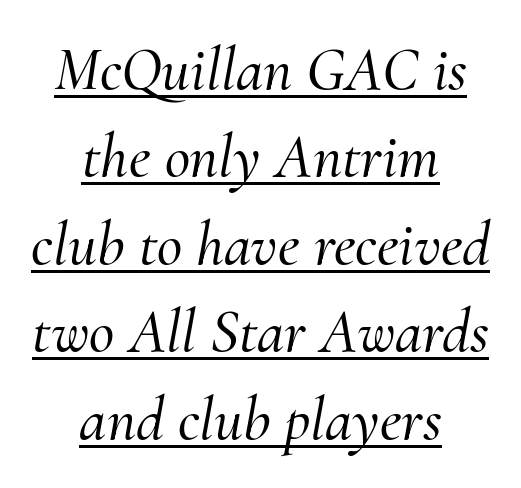
Q: Is the text italic (slanted)? A: Yes, it leans right by about 10 degrees.
Q: Is the typeface a serif or a sans-serif typeface? A: Serif.
Q: Is the text underlined? A: Yes.
Q: How is the paragraph aligned? A: Centered.
Q: Is the spacing between letters normal or unusually wide? A: Normal.
Q: Is the spacing between lines tight, normal or loose? A: Normal.
Q: Width (condensed, normal, or wide)? A: Normal.
Q: Stroke contrast? A: Medium.
Q: x-height? A: Small.
Q: Monospaced? A: No.
